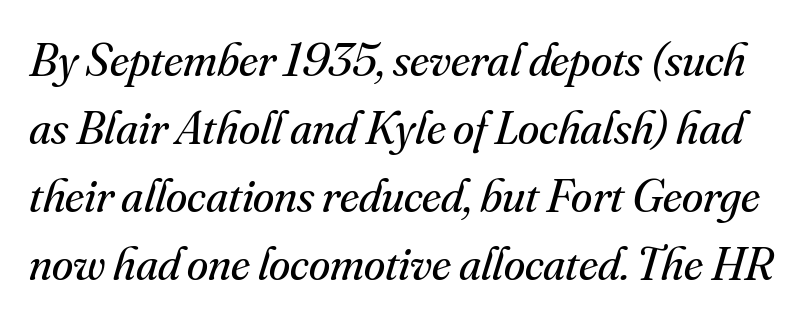
Whoever set this chose a conventional vertical rhythm. The lettering tilts uniformly, giving the passage an italic look. Examine the stroke ends and you'll spot serifs. The cut favours lightness, reaching ordinary text weight at its darkest.
